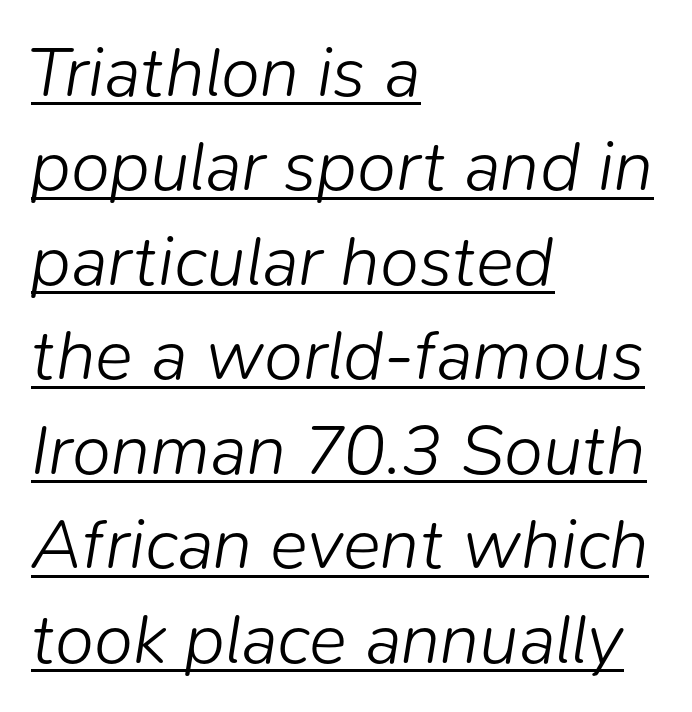
The image shows 71 px light type, italic (leaning right); set left-aligned, normal line spacing (1.33x), normal letter spacing, underlined; low stroke contrast and a medium x-height.
